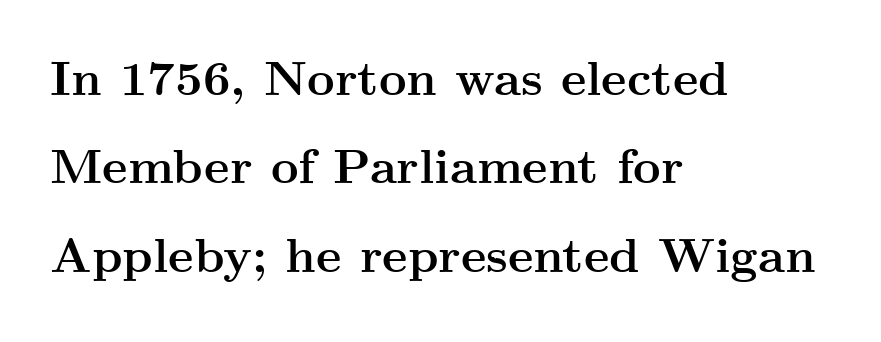
Q: Is the text bold? A: Yes.
Q: Is the text italic (slanted)? A: No, it is upright.
Q: Is the typeface a serif or a sans-serif typeface? A: Serif.
Q: Is the text underlined? A: No.
Q: How is the paragraph aligned? A: Left-aligned.
Q: Is the spacing between letters normal or unusually wide? A: Normal.
Q: Width (condensed, normal, or wide)? A: Wide.
Q: Stroke contrast? A: Medium.
Q: x-height? A: Small.
Q: Monospaced? A: No.
